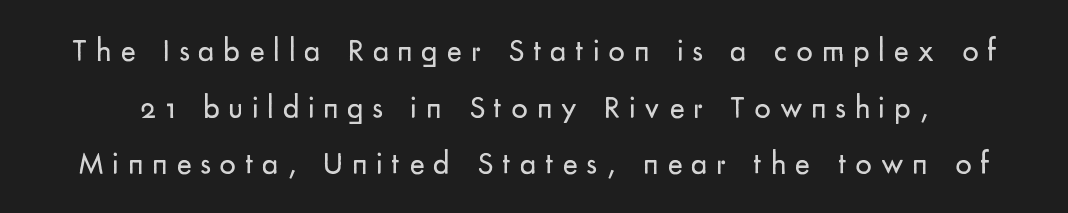
On a weight scale, this lands at 450 or below. The font's upright variant was chosen for this text. The horizontal fit of the characters is loose and conspicuously gappy. Think of a printed novel: that variable character pitch is what you see here.
